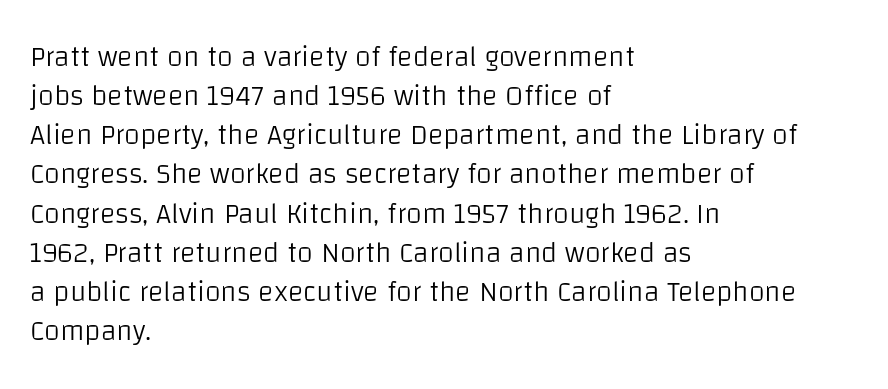
{"serif": "no", "italic": "no", "bold": "no", "weight": "light", "width": "normal", "stroke_contrast": "low", "x_height": "large", "monospaced": "no", "underline": "no", "align": "left", "line_spacing": "normal", "line_spacing_ratio": 1.35, "letter_spacing": "normal", "letter_spacing_em": 0.0, "glyph_px": 29}
